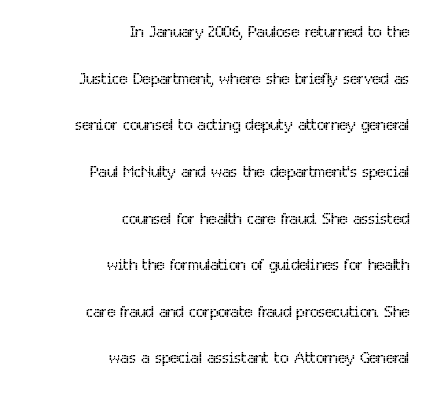
{"italic": "no", "bold": "no", "underline": "no", "align": "right", "line_spacing": "loose", "line_spacing_ratio": 2.12, "letter_spacing": "normal", "letter_spacing_em": 0.0, "glyph_px": 22}
